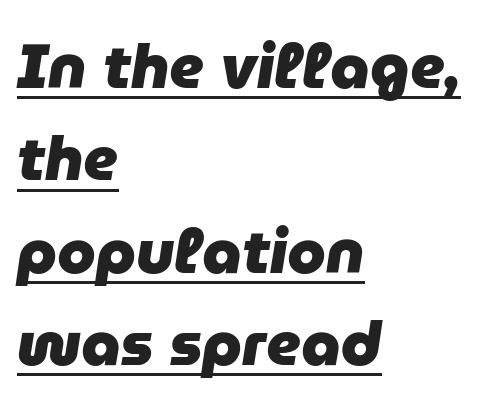
{"italic": "yes", "lean": "right", "slant_degrees": 9, "bold": "yes", "weight": "heavy", "width": "normal", "stroke_contrast": "low", "x_height": "medium", "monospaced": "no", "underline": "yes", "align": "left", "line_spacing": "normal", "line_spacing_ratio": 1.49, "letter_spacing": "normal", "letter_spacing_em": 0.0, "glyph_px": 62}
